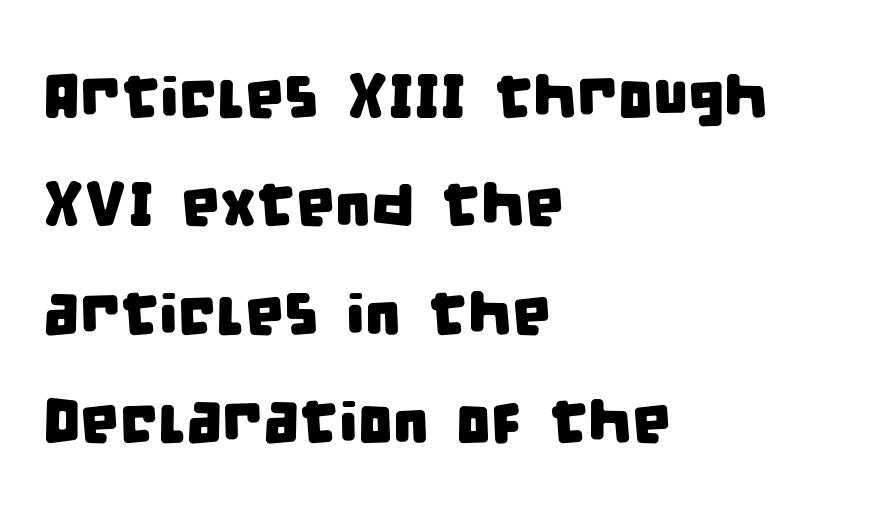
{"serif": "no", "width": "condensed", "stroke_contrast": "low", "x_height": "large", "monospaced": "no", "underline": "no", "align": "left", "line_spacing_ratio": 1.75, "letter_spacing": "normal", "letter_spacing_em": 0.0, "glyph_px": 62}
